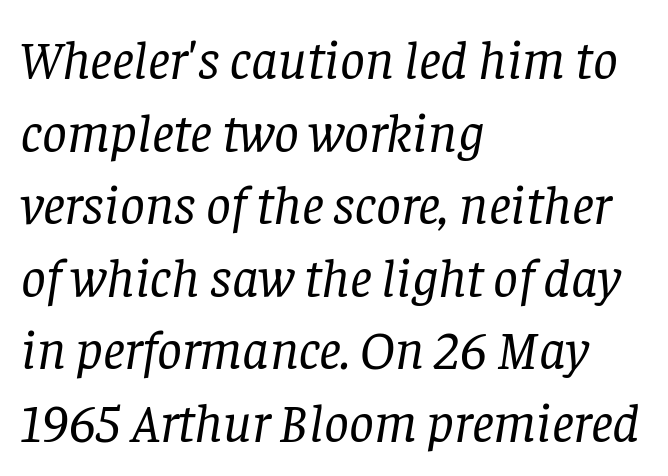
{"serif": "yes", "italic": "yes", "lean": "right", "slant_degrees": 8, "bold": "no", "weight": "regular", "width": "normal", "stroke_contrast": "low", "x_height": "large", "monospaced": "no", "underline": "no", "align": "left", "line_spacing": "normal", "line_spacing_ratio": 1.32, "letter_spacing": "normal", "letter_spacing_em": 0.0, "glyph_px": 55}
